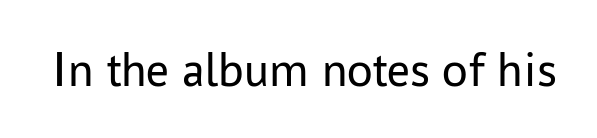
The image shows 51 px regular-weight sans-serif type, upright; set normal letter spacing, not underlined; low stroke contrast and a medium x-height.
